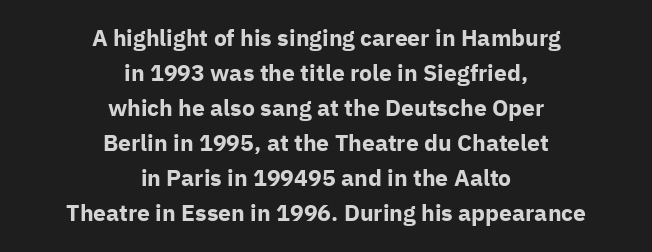
The image shows 23 px bold type, upright; set centered, normal line spacing (1.52x), normal letter spacing, not underlined.
